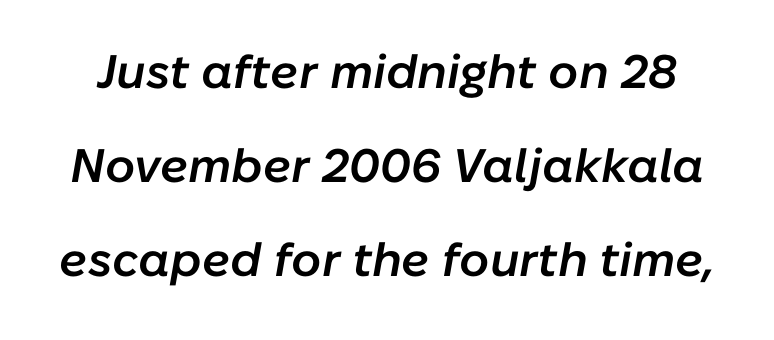
{"italic": "yes", "lean": "right", "slant_degrees": 10, "bold": "semi", "weight": "semibold", "width": "normal", "stroke_contrast": "low", "x_height": "medium", "monospaced": "no", "underline": "no", "line_spacing": "loose", "line_spacing_ratio": 2.0, "letter_spacing": "normal", "letter_spacing_em": 0.0, "glyph_px": 47}
